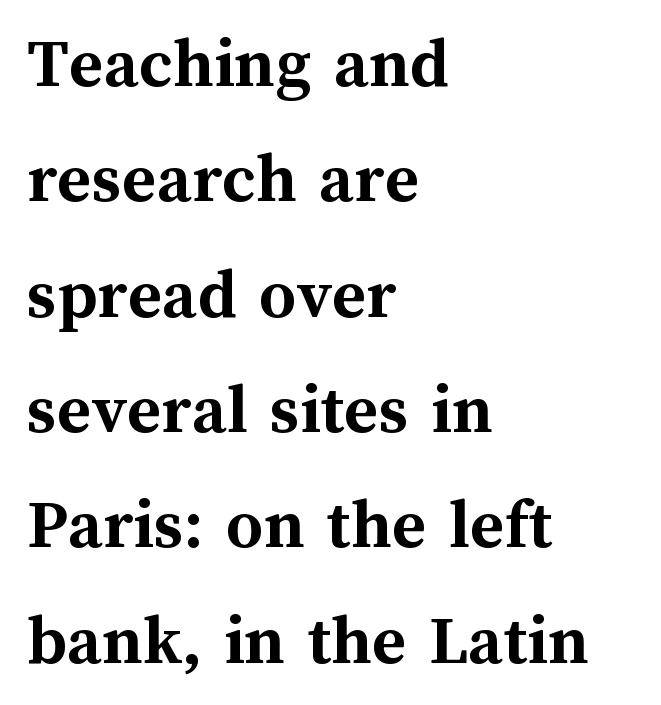
Q: Is the text bold? A: Yes.
Q: Is the text italic (slanted)? A: No, it is upright.
Q: Is the text underlined? A: No.
Q: How is the paragraph aligned? A: Left-aligned.
Q: Is the spacing between letters normal or unusually wide? A: Normal.
Q: Is the spacing between lines tight, normal or loose? A: Normal.
Q: Width (condensed, normal, or wide)? A: Normal.
Q: Stroke contrast? A: Medium.
Q: x-height? A: Medium.
Q: Monospaced? A: No.
